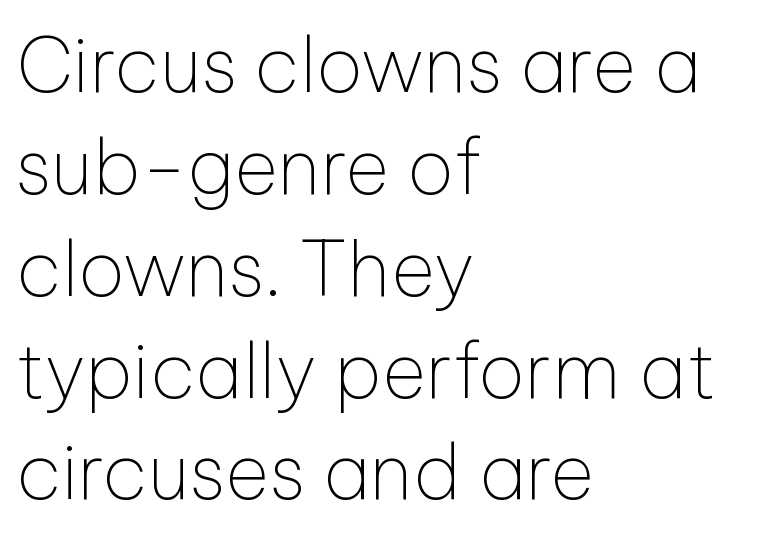
Q: Is the text bold? A: No.
Q: Is the text italic (slanted)? A: No, it is upright.
Q: Is the typeface a serif or a sans-serif typeface? A: Sans-serif.
Q: Is the text underlined? A: No.
Q: How is the paragraph aligned? A: Left-aligned.
Q: Is the spacing between letters normal or unusually wide? A: Normal.
Q: Is the spacing between lines tight, normal or loose? A: Normal.
Q: Width (condensed, normal, or wide)? A: Normal.
Q: Stroke contrast? A: Low.
Q: x-height? A: Medium.
Q: Monospaced? A: No.
